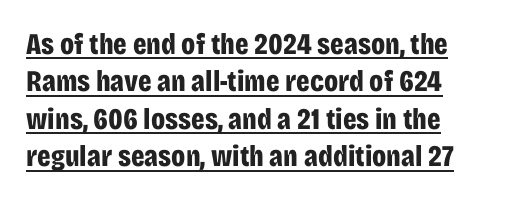
{"serif": "no", "italic": "no", "bold": "yes", "weight": "bold", "width": "condensed", "stroke_contrast": "low", "x_height": "large", "monospaced": "no", "underline": "yes", "align": "left", "line_spacing": "normal", "line_spacing_ratio": 1.25, "letter_spacing": "normal", "letter_spacing_em": 0.0, "glyph_px": 30}
